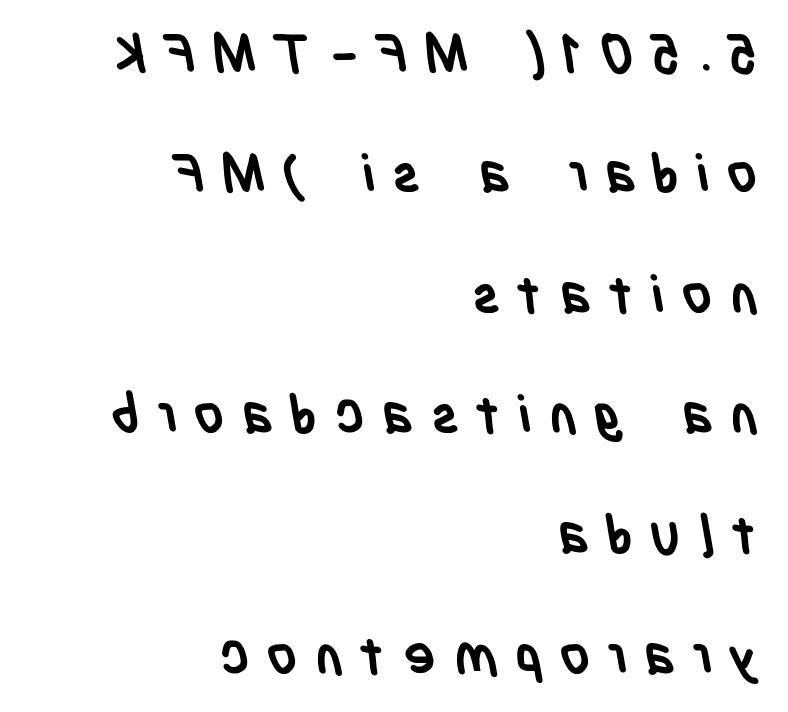
The image shows 53 px semibold, condensed sans-serif type; set right-aligned, loose line spacing (2.27x), unusually wide letter spacing (+0.33 em), not underlined; low stroke contrast and a large x-height.
